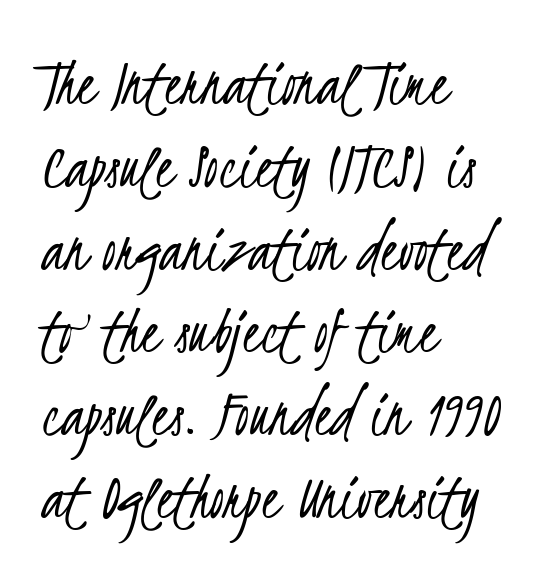
Q: Is the text bold? A: No.
Q: Is the typeface a serif or a sans-serif typeface? A: Sans-serif.
Q: Is the text underlined? A: No.
Q: How is the paragraph aligned? A: Left-aligned.
Q: Is the spacing between letters normal or unusually wide? A: Normal.
Q: Width (condensed, normal, or wide)? A: Condensed.
Q: Stroke contrast? A: Low.
Q: x-height? A: Small.
Q: Monospaced? A: No.
